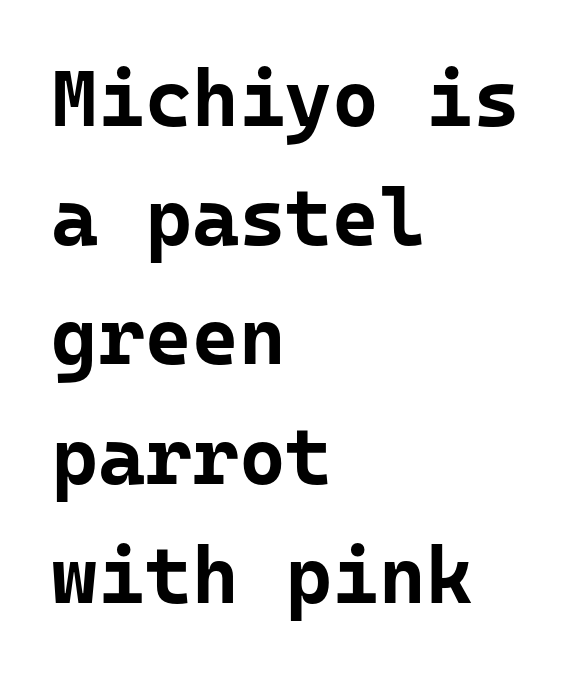
Q: Is the text bold? A: Yes.
Q: Is the text italic (slanted)? A: No, it is upright.
Q: Is the typeface a serif or a sans-serif typeface? A: Sans-serif.
Q: Is the text underlined? A: No.
Q: How is the paragraph aligned? A: Left-aligned.
Q: Is the spacing between letters normal or unusually wide? A: Normal.
Q: Is the spacing between lines tight, normal or loose? A: Normal.
Q: Width (condensed, normal, or wide)? A: Normal.
Q: Stroke contrast? A: Low.
Q: x-height? A: Medium.
Q: Monospaced? A: Yes.
